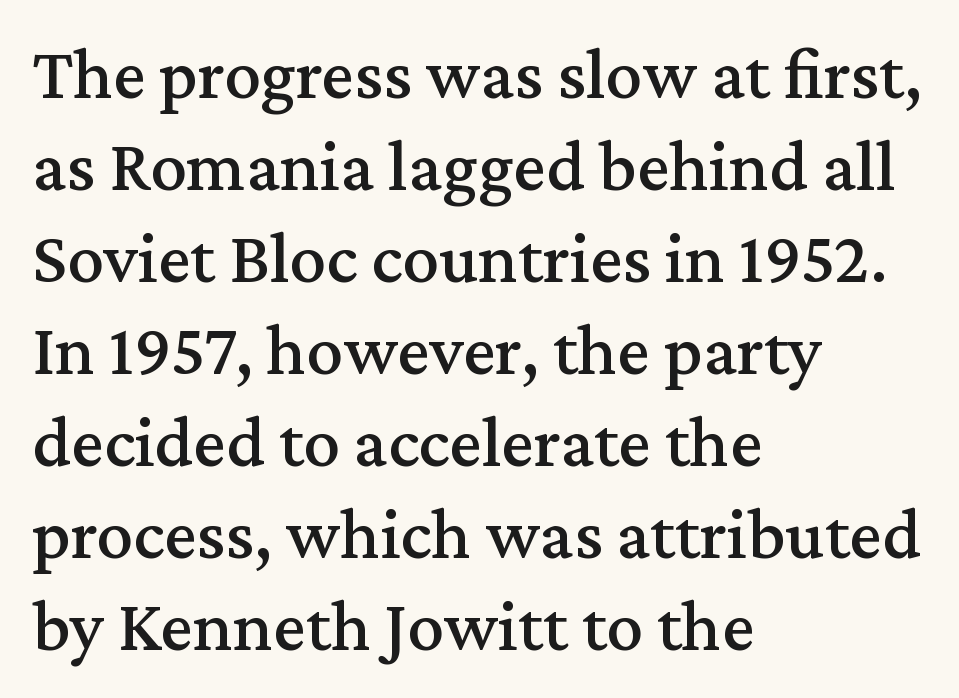
The image shows 73 px serif type, upright; set left-aligned, normal line spacing (1.26x), normal letter spacing, not underlined; medium stroke contrast and a medium x-height.
